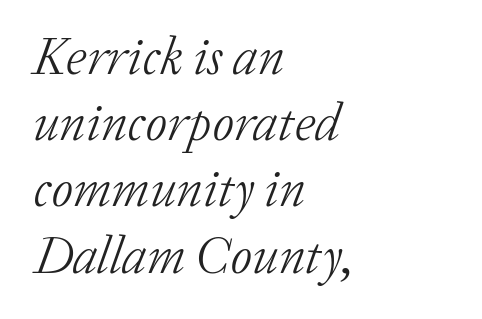
{"serif": "yes", "italic": "yes", "lean": "right", "slant_degrees": 20, "bold": "no", "weight": "light", "width": "normal", "stroke_contrast": "low", "x_height": "medium", "monospaced": "no", "underline": "no", "align": "left", "line_spacing": "normal", "line_spacing_ratio": 1.25, "letter_spacing": "normal", "letter_spacing_em": 0.0, "glyph_px": 53}
